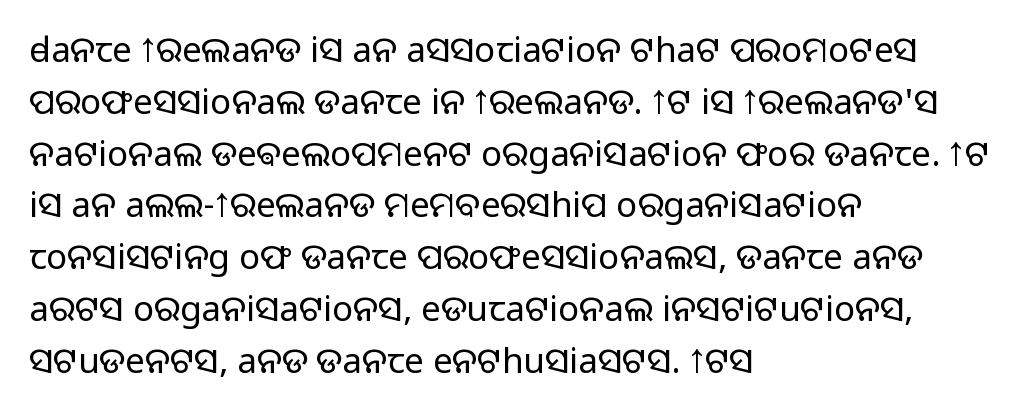
Q: Is the text bold? A: No.
Q: Is the text italic (slanted)? A: No, it is upright.
Q: Is the typeface a serif or a sans-serif typeface? A: Sans-serif.
Q: Is the text underlined? A: No.
Q: How is the paragraph aligned? A: Left-aligned.
Q: Is the spacing between letters normal or unusually wide? A: Normal.
Q: Is the spacing between lines tight, normal or loose? A: Normal.
Q: Width (condensed, normal, or wide)? A: Normal.
Q: Stroke contrast? A: Low.
Q: x-height? A: Medium.
Q: Monospaced? A: No.
